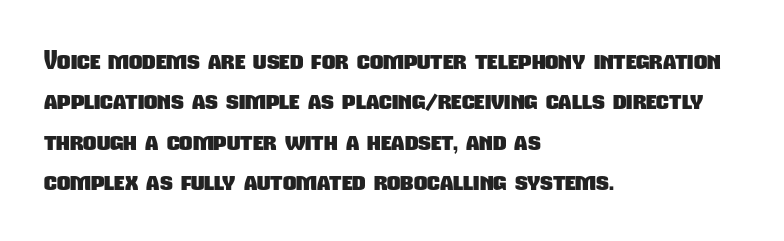
{"bold": "yes", "underline": "no", "align": "left", "line_spacing": "normal", "line_spacing_ratio": 1.55, "letter_spacing": "normal", "letter_spacing_em": 0.0, "glyph_px": 26}
